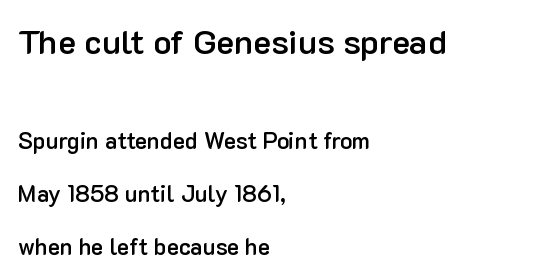
Q: Is the text bold? A: Semi-bold.
Q: Is the text italic (slanted)? A: No, it is upright.
Q: Is the typeface a serif or a sans-serif typeface? A: Sans-serif.
Q: Is the text underlined? A: No.
Q: How is the paragraph aligned? A: Left-aligned.
Q: Is the spacing between letters normal or unusually wide? A: Normal.
Q: Is the spacing between lines tight, normal or loose? A: Loose.
Q: Which block of text is set in a larger size, the first (top) or the second (bottom)? A: The first (top) one.
Q: Width (condensed, normal, or wide)? A: Normal.
Q: Stroke contrast? A: Low.
Q: x-height? A: Medium.
Q: Monospaced? A: No.
